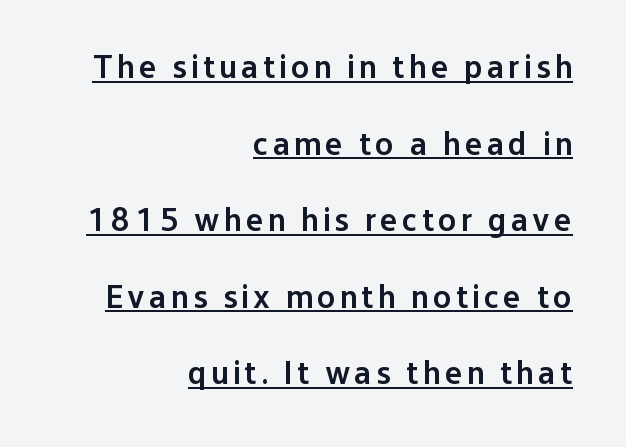
{"serif": "no", "italic": "no", "bold": "semi", "weight": "semibold", "width": "normal", "stroke_contrast": "low", "x_height": "medium", "monospaced": "no", "underline": "yes", "align": "right", "line_spacing": "loose", "line_spacing_ratio": 2.32, "glyph_px": 33}
